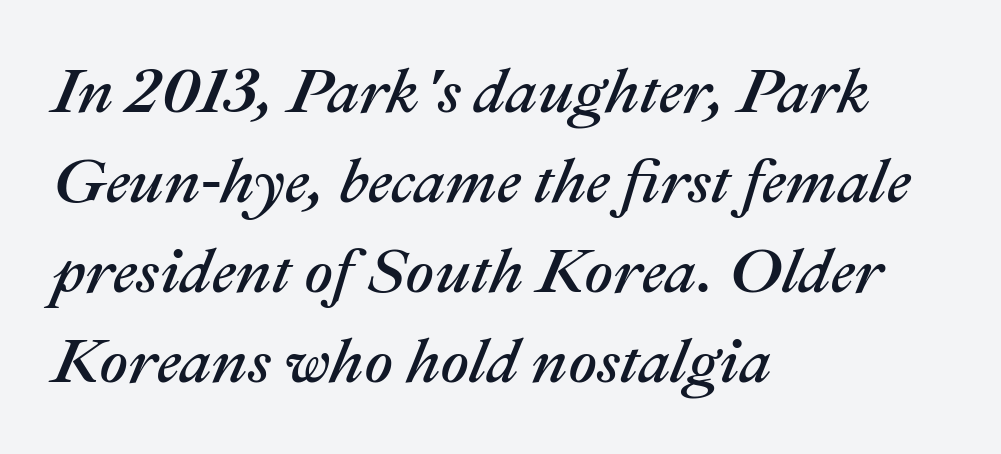
{"italic": "yes", "lean": "right", "slant_degrees": 22, "width": "normal", "stroke_contrast": "medium", "x_height": "medium", "monospaced": "no", "underline": "no", "align": "left", "line_spacing": "normal", "line_spacing_ratio": 1.43, "letter_spacing": "normal", "letter_spacing_em": 0.0, "glyph_px": 63}
